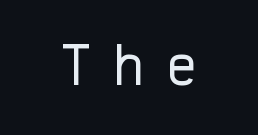
The image shows 60 px regular-weight sans-serif type, upright, monospaced; set centered, unusually wide letter spacing (+0.36 em), not underlined; low stroke contrast and a medium x-height.
